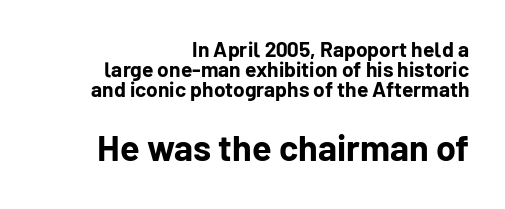
The image shows 36 px bold sans-serif type, upright; set right-aligned, tight line spacing (0.96x), normal letter spacing, not underlined; the second (bottom) block is 1.71x larger; low stroke contrast and a medium x-height.
